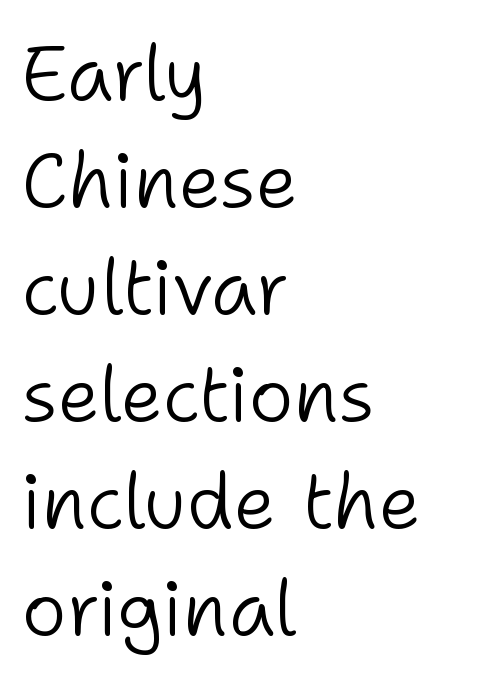
Q: Is the text bold? A: No.
Q: Is the text italic (slanted)? A: No, it is upright.
Q: Is the typeface a serif or a sans-serif typeface? A: Sans-serif.
Q: Is the text underlined? A: No.
Q: How is the paragraph aligned? A: Left-aligned.
Q: Is the spacing between letters normal or unusually wide? A: Normal.
Q: Is the spacing between lines tight, normal or loose? A: Normal.
Q: Width (condensed, normal, or wide)? A: Normal.
Q: Stroke contrast? A: Low.
Q: x-height? A: Medium.
Q: Monospaced? A: No.
